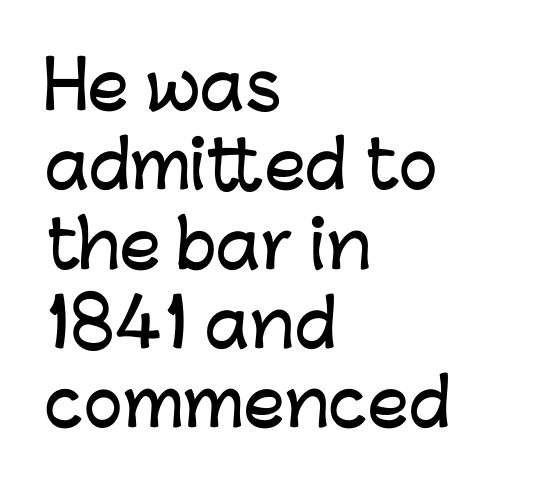
{"serif": "no", "italic": "no", "width": "normal", "stroke_contrast": "low", "x_height": "medium", "monospaced": "no", "underline": "no", "align": "left", "line_spacing_ratio": 1.22, "letter_spacing": "normal", "letter_spacing_em": 0.0, "glyph_px": 65}
